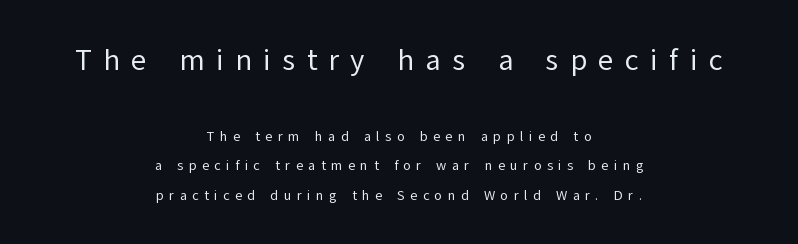
Characters remain perfectly vertical along every line. Quick note: underline off. In terms of leading, this rendering errs on the spacious side. One-word summary of the alignment: center. Unbolded letterforms with no extra heft. Of the two passages, the one on top uses the larger point size.
